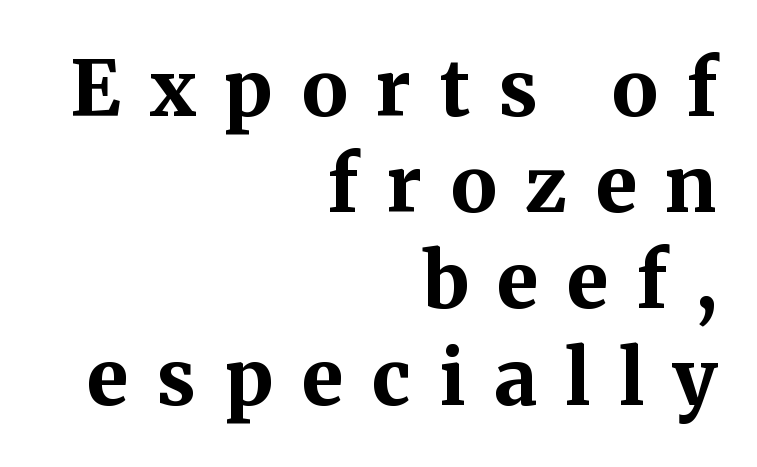
Q: Is the text bold? A: Yes.
Q: Is the text italic (slanted)? A: No, it is upright.
Q: Is the typeface a serif or a sans-serif typeface? A: Serif.
Q: Is the text underlined? A: No.
Q: How is the paragraph aligned? A: Right-aligned.
Q: Is the spacing between letters normal or unusually wide? A: Unusually wide.
Q: Is the spacing between lines tight, normal or loose? A: Normal.
Q: Width (condensed, normal, or wide)? A: Normal.
Q: Stroke contrast? A: Medium.
Q: x-height? A: Medium.
Q: Monospaced? A: No.
